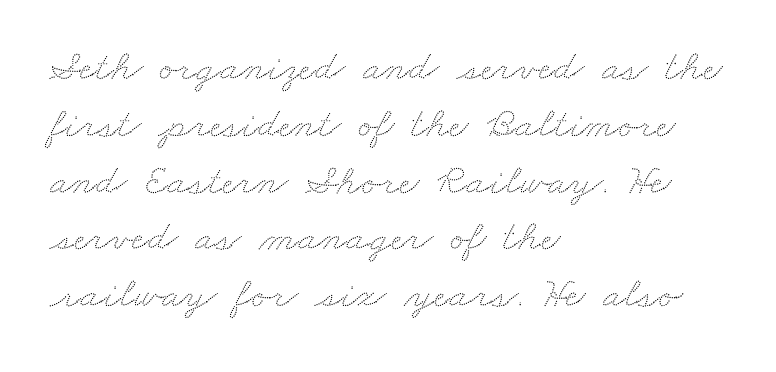
Q: Is the text underlined? A: No.
Q: How is the paragraph aligned? A: Left-aligned.
Q: Is the spacing between letters normal or unusually wide? A: Normal.
Q: Is the spacing between lines tight, normal or loose? A: Normal.
Q: Width (condensed, normal, or wide)? A: Wide.
Q: Stroke contrast? A: Low.
Q: x-height? A: Small.
Q: Monospaced? A: No.
